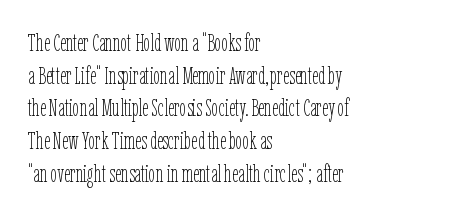
Q: Is the text bold? A: No.
Q: Is the text italic (slanted)? A: No, it is upright.
Q: Is the text underlined? A: No.
Q: How is the paragraph aligned? A: Left-aligned.
Q: Is the spacing between letters normal or unusually wide? A: Normal.
Q: Is the spacing between lines tight, normal or loose? A: Normal.
